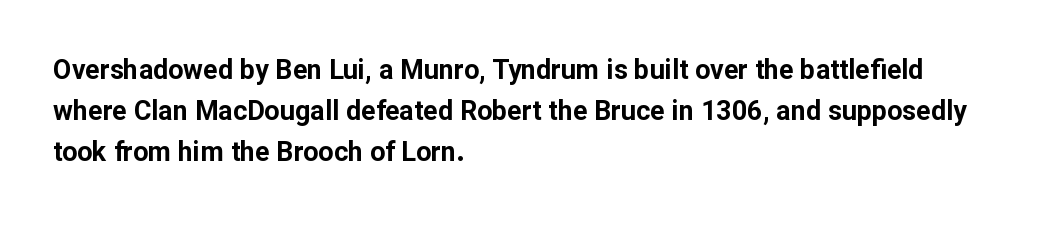
This is the regular roman posture of the typeface. Regarding leading, the lines here are spaced in the standard way. Heft: maximum for text — a bold. The specimen omits any rule beneath the text block's lines.
